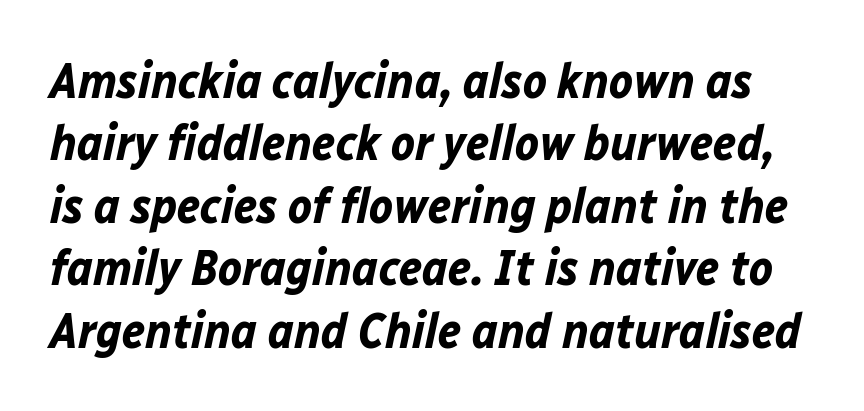
{"italic": "yes", "lean": "right", "slant_degrees": 12, "bold": "yes", "weight": "bold", "width": "normal", "stroke_contrast": "low", "x_height": "medium", "monospaced": "no", "underline": "no", "line_spacing": "normal", "line_spacing_ratio": 1.25, "letter_spacing": "normal", "letter_spacing_em": 0.0, "glyph_px": 50}
